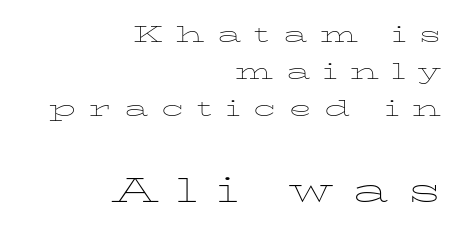
{"italic": "no", "bold": "no", "weight": "thin", "width": "wide", "stroke_contrast": "low", "x_height": "medium", "monospaced": "no", "underline": "no", "align": "right", "line_spacing_ratio": 1.24, "letter_spacing": "wide", "letter_spacing_em": 0.43, "larger_block": "second", "size_ratio": 1.5, "glyph_px": 45}
